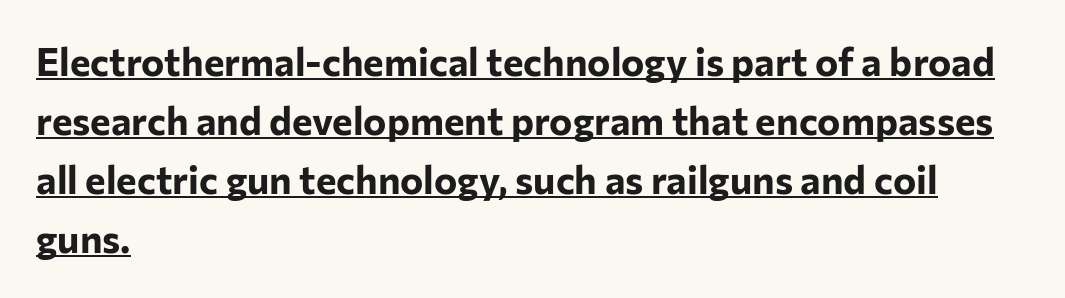
Q: Is the text bold? A: Yes.
Q: Is the text italic (slanted)? A: No, it is upright.
Q: Is the typeface a serif or a sans-serif typeface? A: Sans-serif.
Q: Is the text underlined? A: Yes.
Q: How is the paragraph aligned? A: Left-aligned.
Q: Is the spacing between letters normal or unusually wide? A: Normal.
Q: Is the spacing between lines tight, normal or loose? A: Normal.
Q: Width (condensed, normal, or wide)? A: Normal.
Q: Stroke contrast? A: Low.
Q: x-height? A: Medium.
Q: Monospaced? A: No.
